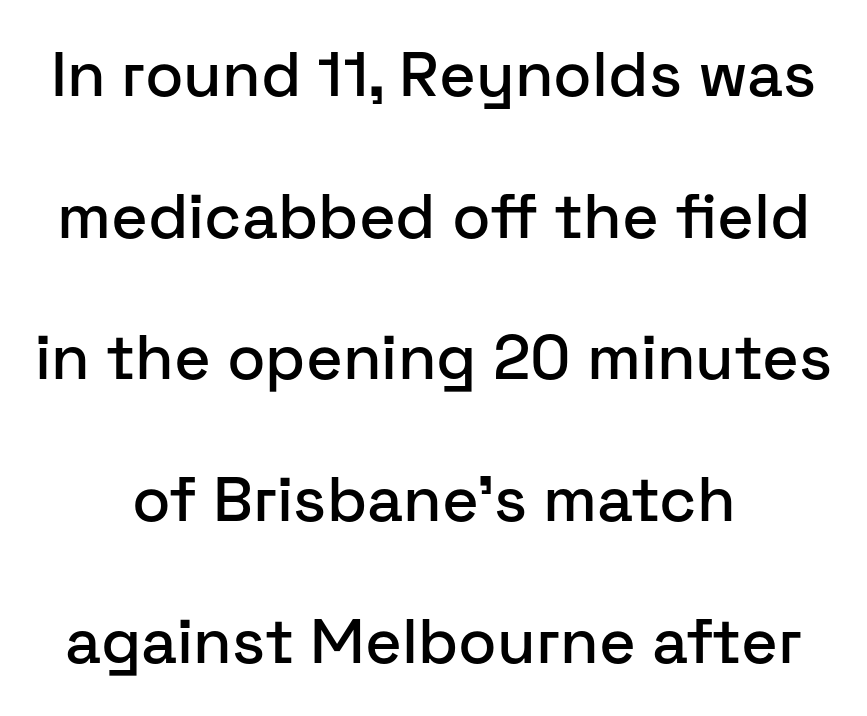
Q: Is the text italic (slanted)? A: No, it is upright.
Q: Is the typeface a serif or a sans-serif typeface? A: Sans-serif.
Q: Is the text underlined? A: No.
Q: How is the paragraph aligned? A: Centered.
Q: Is the spacing between letters normal or unusually wide? A: Normal.
Q: Is the spacing between lines tight, normal or loose? A: Loose.
Q: Width (condensed, normal, or wide)? A: Normal.
Q: Stroke contrast? A: Low.
Q: x-height? A: Medium.
Q: Monospaced? A: No.
